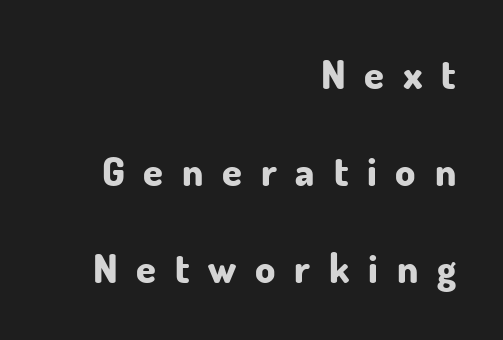
{"serif": "no", "italic": "no", "bold": "yes", "weight": "bold", "width": "normal", "stroke_contrast": "low", "x_height": "small", "monospaced": "no", "underline": "no", "align": "right", "line_spacing": "loose", "line_spacing_ratio": 2.42, "letter_spacing": "wide", "letter_spacing_em": 0.47, "glyph_px": 40}
